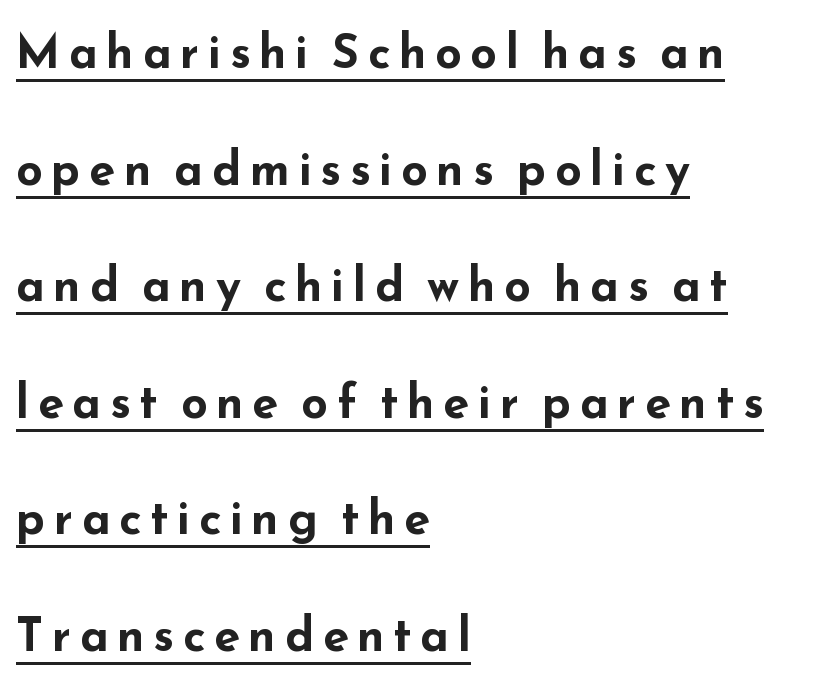
Whoever set this chose breathing room over compactness in the vertical rhythm. What weight is shown? A full bold with thick strokes. Is the block centered? No — it sits flush against the left margin. Every stem runs plumb, perpendicular to the baseline. A typesetter would call this proportional, since set widths differ per character.
